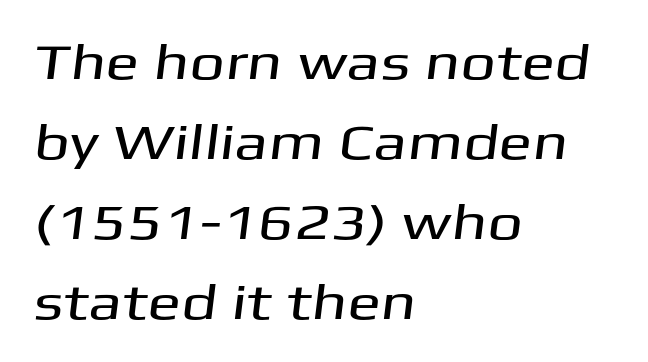
Q: Is the typeface a serif or a sans-serif typeface? A: Sans-serif.
Q: Is the text underlined? A: No.
Q: How is the paragraph aligned? A: Left-aligned.
Q: Is the spacing between letters normal or unusually wide? A: Normal.
Q: Is the spacing between lines tight, normal or loose? A: Normal.
Q: Width (condensed, normal, or wide)? A: Wide.
Q: Stroke contrast? A: Medium.
Q: x-height? A: Medium.
Q: Monospaced? A: No.
